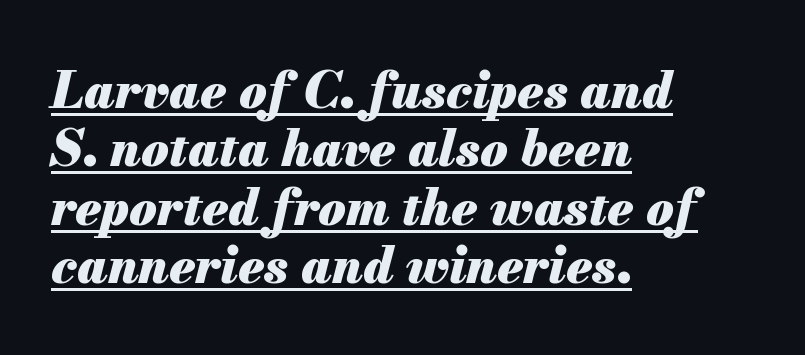
The image shows 50 px heavy type, italic (leaning right); set left-aligned, line spacing 1.17x, normal letter spacing, underlined; medium stroke contrast and a small x-height.
